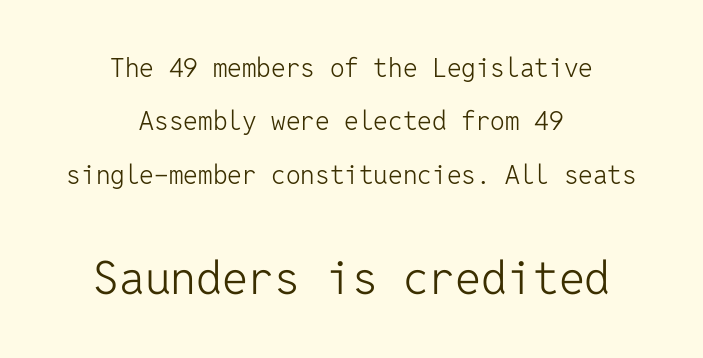
The image shows 46 px light sans-serif type, upright, monospaced; set centered, loose line spacing (2.05x), normal letter spacing, not underlined; the second (bottom) block is 1.77x larger; low stroke contrast and a medium x-height.
